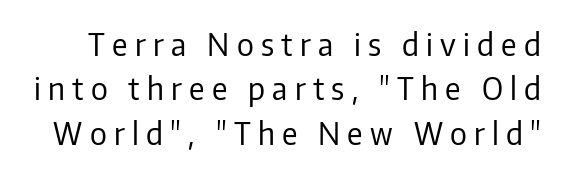
Nothing heavy about these letters — not bold at all. The horizontal fit of the characters is loose and conspicuously gappy. The zone under the glyphs is completely vacant. Regular leading. Here the designer chose a conventional face with non-uniform glyph widths.
